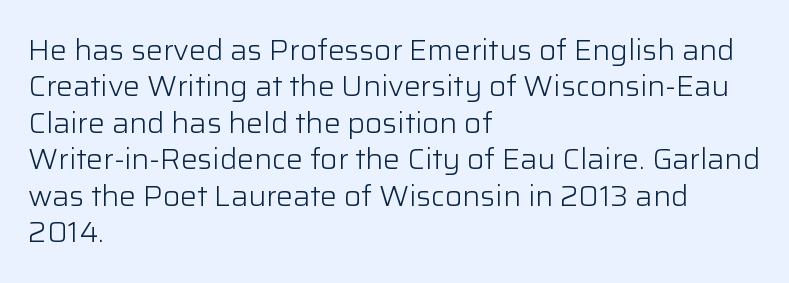
{"serif": "no", "italic": "no", "bold": "no", "weight": "light", "width": "normal", "stroke_contrast": "low", "x_height": "medium", "monospaced": "no", "underline": "no", "align": "left", "line_spacing": "normal", "line_spacing_ratio": 1.3, "letter_spacing": "normal", "letter_spacing_em": 0.0, "glyph_px": 28}
